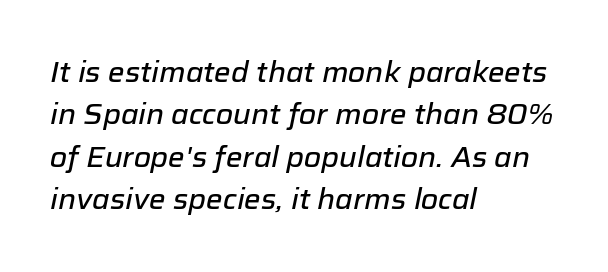
The image shows 28 px text type, italic (leaning right); set left-aligned, normal line spacing (1.51x), normal letter spacing, not underlined; low stroke contrast and a medium x-height.
